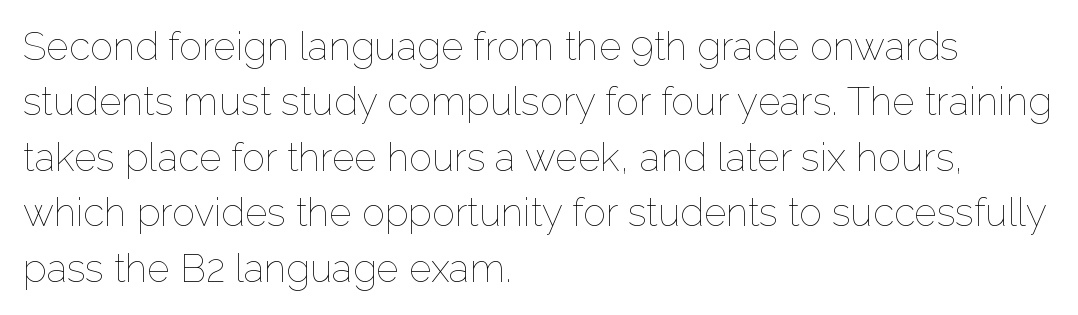
The image shows 39 px thin type, upright; set left-aligned, normal line spacing (1.42x), normal letter spacing, not underlined; low stroke contrast and a medium x-height.
